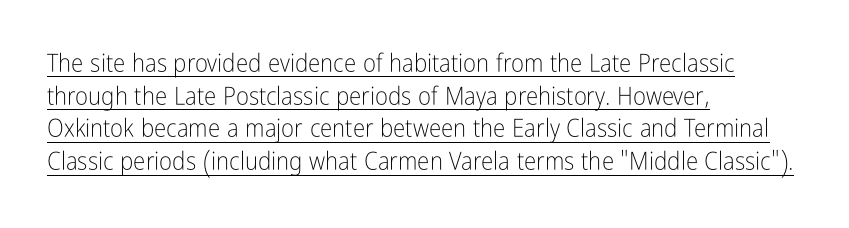
Weight class: somewhere from thin through regular. Check the space under the baseline: a stroke is drawn there. The space between consecutive lines is moderate. A roman cut, with each character standing at attention. Each line starts at the same left margin while the right side varies. No extra tracking has been applied to these lines.
